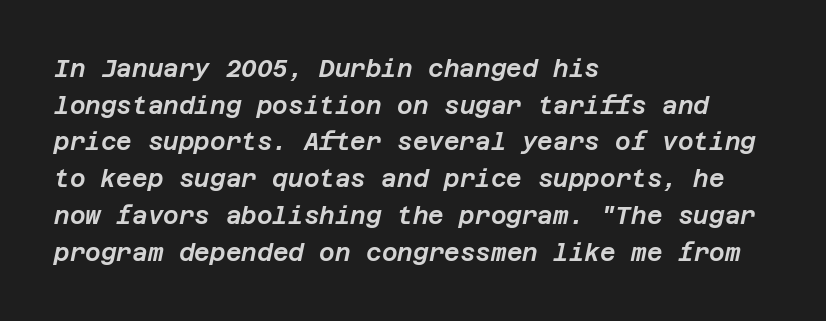
The image shows 24 px text type, italic (leaning right); set left-aligned, normal line spacing (1.53x), normal letter spacing, not underlined.
